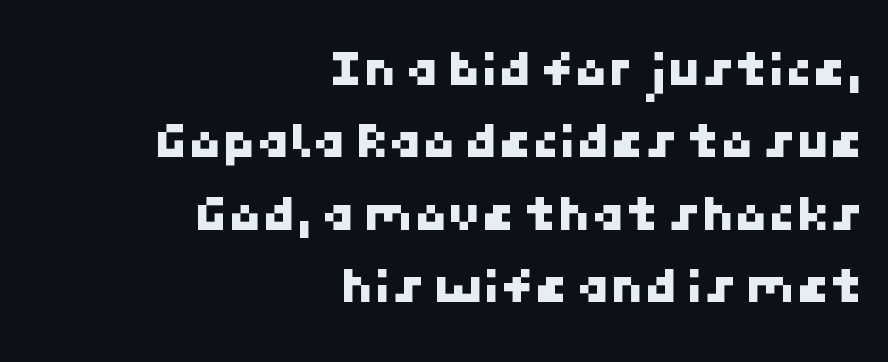
{"serif": "no", "width": "normal", "stroke_contrast": "low", "x_height": "medium", "underline": "no", "align": "right", "line_spacing": "normal", "line_spacing_ratio": 1.34, "letter_spacing": "normal", "letter_spacing_em": 0.0, "glyph_px": 54}
